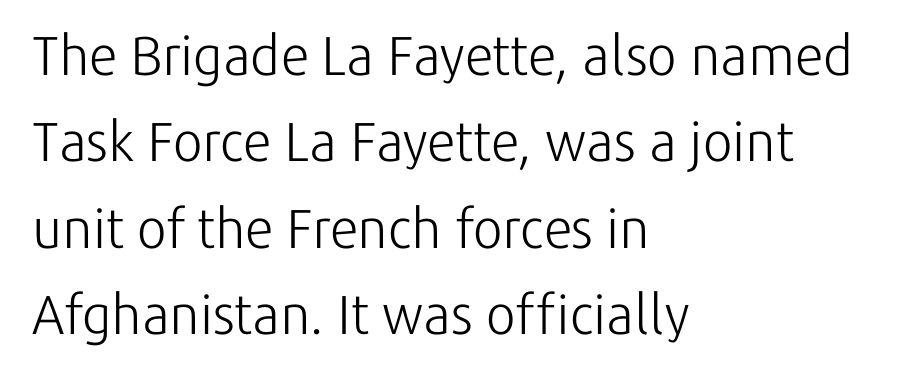
Q: Is the text bold? A: No.
Q: Is the text italic (slanted)? A: No, it is upright.
Q: Is the typeface a serif or a sans-serif typeface? A: Sans-serif.
Q: Is the text underlined? A: No.
Q: How is the paragraph aligned? A: Left-aligned.
Q: Is the spacing between letters normal or unusually wide? A: Normal.
Q: Is the spacing between lines tight, normal or loose? A: Normal.
Q: Width (condensed, normal, or wide)? A: Normal.
Q: Stroke contrast? A: Low.
Q: x-height? A: Medium.
Q: Monospaced? A: No.
